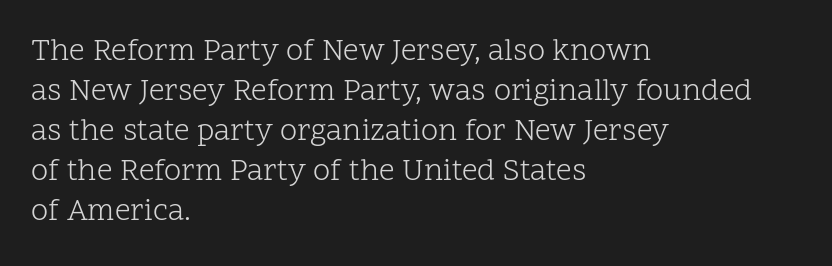
Q: Is the text bold? A: No.
Q: Is the text italic (slanted)? A: No, it is upright.
Q: Is the typeface a serif or a sans-serif typeface? A: Serif.
Q: Is the text underlined? A: No.
Q: How is the paragraph aligned? A: Left-aligned.
Q: Is the spacing between letters normal or unusually wide? A: Normal.
Q: Is the spacing between lines tight, normal or loose? A: Normal.
Q: Width (condensed, normal, or wide)? A: Normal.
Q: Stroke contrast? A: Low.
Q: x-height? A: Medium.
Q: Monospaced? A: No.
